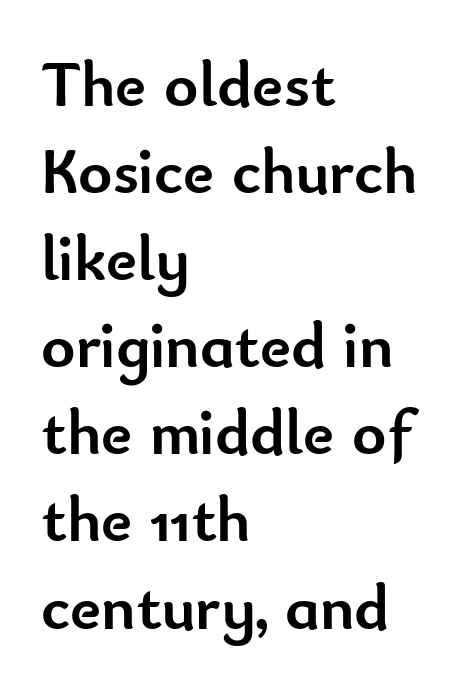
Caption: bold face, heavy strokes. A classic flush-left, rag-right setting is used for this passage. Has an underline been added? It has not. The passage shown is typed in a proportional face where columns would drift. Compared with typical paragraphs, the rows here are spaced about the same.
